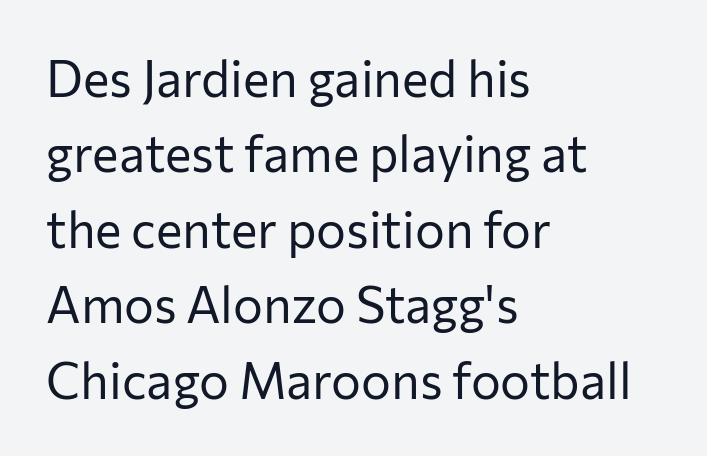
{"serif": "no", "italic": "no", "bold": "no", "weight": "regular", "width": "normal", "stroke_contrast": "low", "x_height": "medium", "monospaced": "no", "underline": "no", "align": "left", "line_spacing": "normal", "line_spacing_ratio": 1.51, "letter_spacing": "normal", "letter_spacing_em": 0.0, "glyph_px": 50}
